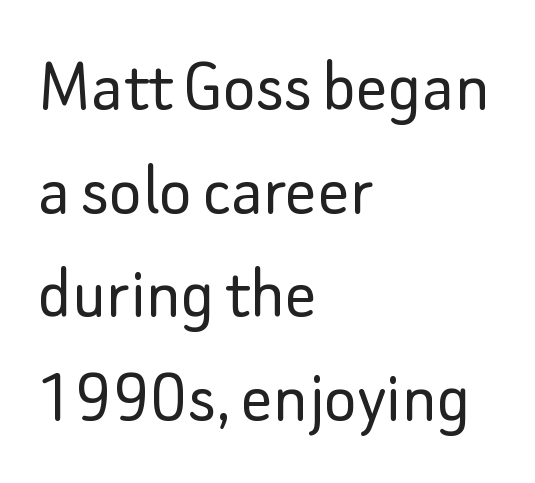
{"serif": "no", "italic": "no", "bold": "no", "weight": "light", "width": "normal", "stroke_contrast": "low", "x_height": "small", "monospaced": "no", "underline": "no", "align": "left", "line_spacing": "normal", "line_spacing_ratio": 1.33, "letter_spacing": "normal", "letter_spacing_em": 0.0, "glyph_px": 78}
